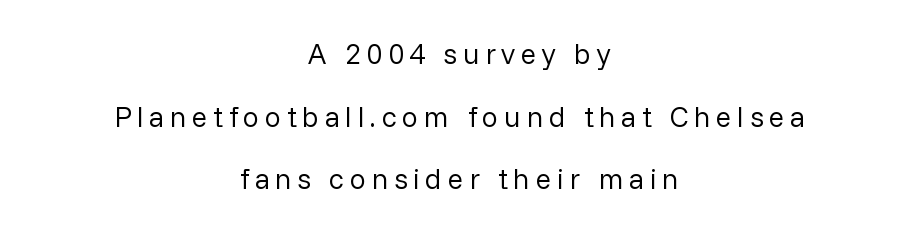
Q: Is the text bold? A: No.
Q: Is the text italic (slanted)? A: No, it is upright.
Q: Is the typeface a serif or a sans-serif typeface? A: Sans-serif.
Q: Is the text underlined? A: No.
Q: How is the paragraph aligned? A: Centered.
Q: Is the spacing between lines tight, normal or loose? A: Loose.
Q: Width (condensed, normal, or wide)? A: Normal.
Q: Stroke contrast? A: Low.
Q: x-height? A: Medium.
Q: Monospaced? A: No.
